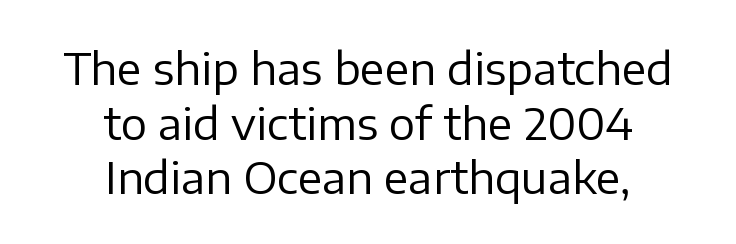
Q: Is the text bold? A: No.
Q: Is the text italic (slanted)? A: No, it is upright.
Q: Is the typeface a serif or a sans-serif typeface? A: Sans-serif.
Q: Is the text underlined? A: No.
Q: How is the paragraph aligned? A: Centered.
Q: Is the spacing between letters normal or unusually wide? A: Normal.
Q: Width (condensed, normal, or wide)? A: Normal.
Q: Stroke contrast? A: Low.
Q: x-height? A: Medium.
Q: Monospaced? A: No.
